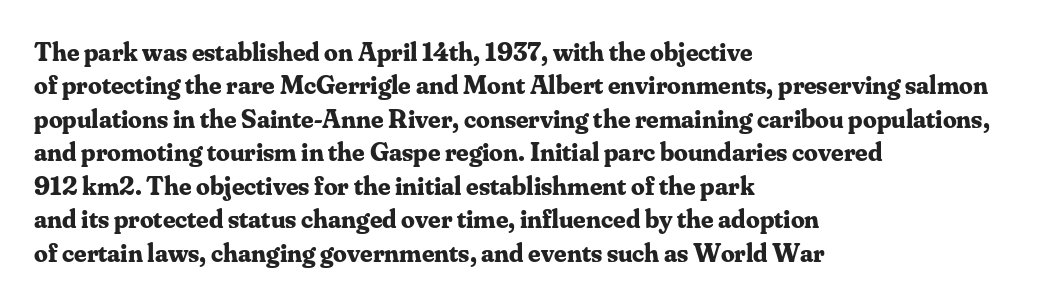
There is no visible air inserted between adjacent glyphs. Compared with a centered layout, this one pins lines to the left instead. The strokes are fattened all the way to bold. A typesetter would mark this as roman, not italic. The words here are not underlined.
